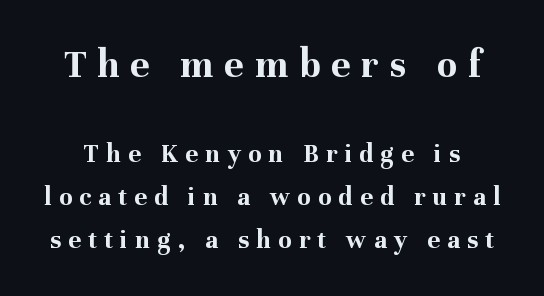
The image shows 41 px bold serif type, upright; set normal line spacing (1.59x), unusually wide letter spacing (+0.27 em), not underlined; the first (top) block is 1.52x larger; medium stroke contrast and a medium x-height.
